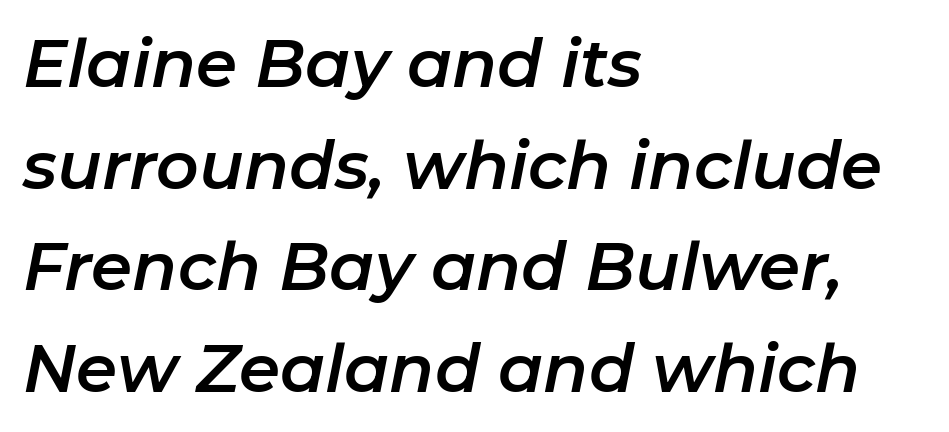
The image shows 66 px text type, italic (leaning right); set left-aligned, normal line spacing (1.54x), normal letter spacing, not underlined; low stroke contrast and a medium x-height.
